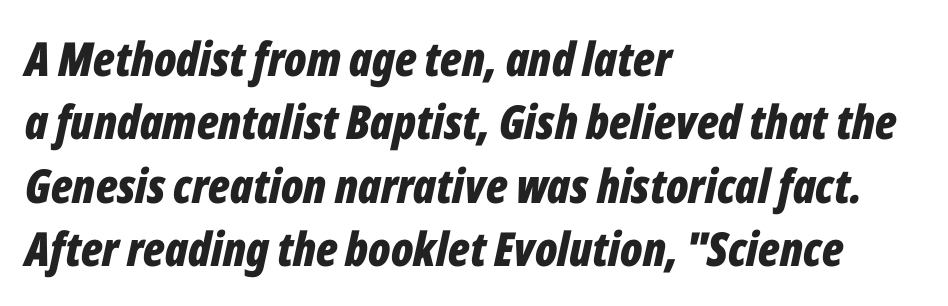
{"italic": "yes", "lean": "right", "slant_degrees": 12, "bold": "yes", "weight": "bold", "width": "condensed", "stroke_contrast": "low", "x_height": "medium", "monospaced": "no", "underline": "no", "align": "left", "line_spacing": "normal", "line_spacing_ratio": 1.35, "letter_spacing": "normal", "letter_spacing_em": 0.0, "glyph_px": 47}
